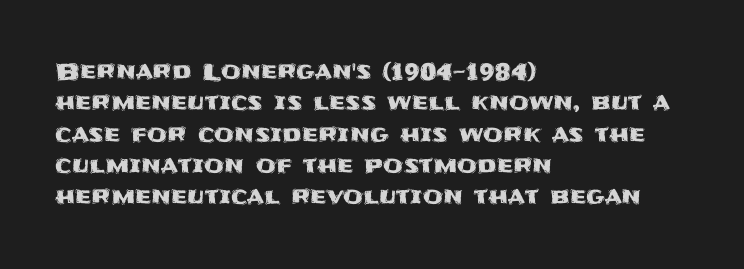
Q: Is the text italic (slanted)? A: No, it is upright.
Q: Is the text underlined? A: No.
Q: How is the paragraph aligned? A: Left-aligned.
Q: Is the spacing between letters normal or unusually wide? A: Normal.
Q: Is the spacing between lines tight, normal or loose? A: Normal.
